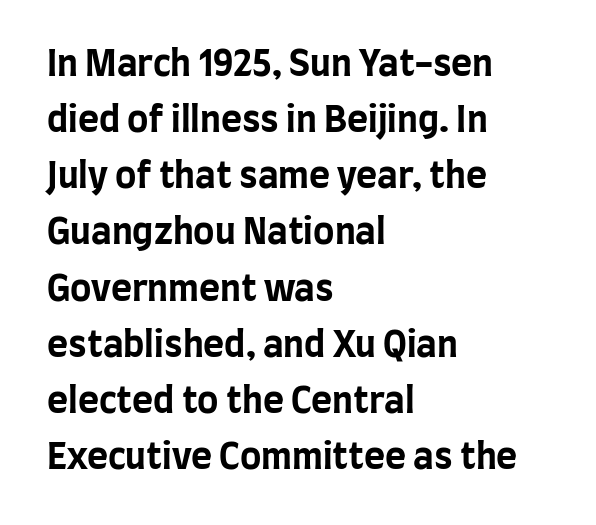
Examine the stroke ends and you'll find no serifs. The gap between lines stays unmarked. Successive baselines arrive at the customary interval. Each letter keeps its own natural width here, so spacing adapts to shape.
